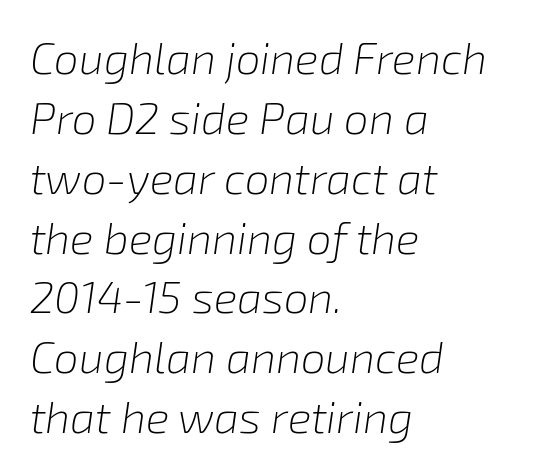
Would a proofreader flag this as italicized? Yes. Inter-character spacing is left at the font's built-in metrics. Spacing verdict: proportional, widths tailored to each character. Typeset ragged right — the left edge is the straight one. Stems here are at most as thick as an everyday book face. The vertical gap from one line to the next is medium.
